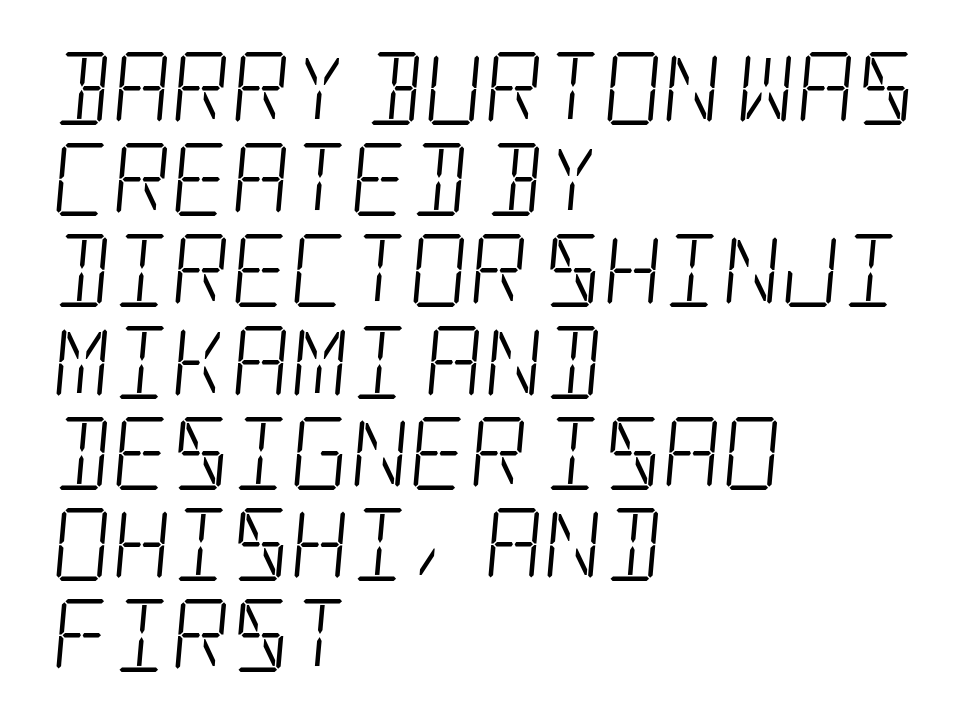
{"serif": "yes", "bold": "no", "weight": "light", "width": "condensed", "stroke_contrast": "low", "x_height": "large", "underline": "no", "align": "left", "line_spacing": "normal", "line_spacing_ratio": 1.25, "letter_spacing": "normal", "letter_spacing_em": 0.0, "glyph_px": 73}
